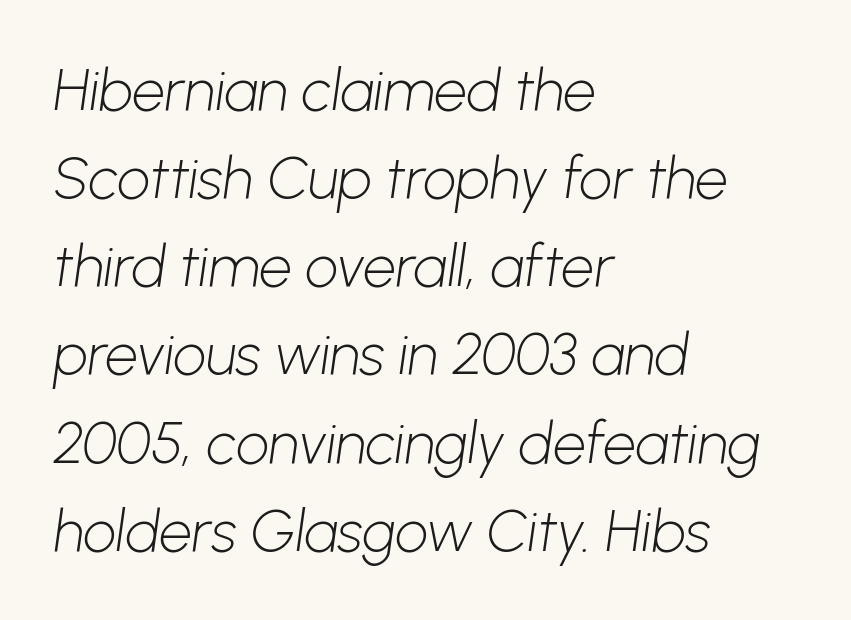
The image shows 58 px light sans-serif type; set left-aligned, normal line spacing (1.52x), normal letter spacing, not underlined; low stroke contrast and a medium x-height.
